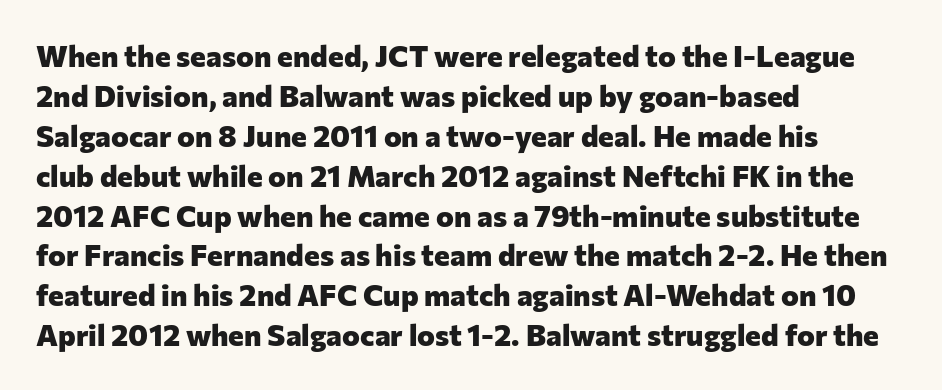
{"serif": "no", "italic": "no", "bold": "yes", "weight": "heavy", "width": "normal", "stroke_contrast": "low", "x_height": "medium", "monospaced": "no", "underline": "no", "align": "left", "line_spacing": "normal", "line_spacing_ratio": 1.33, "letter_spacing": "normal", "letter_spacing_em": 0.0, "glyph_px": 30}
